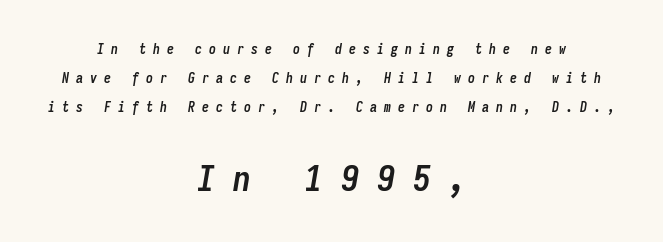
Q: Is the text bold? A: Yes.
Q: Is the text italic (slanted)? A: Yes, it leans right by about 9 degrees.
Q: Is the text underlined? A: No.
Q: How is the paragraph aligned? A: Centered.
Q: Is the spacing between letters normal or unusually wide? A: Unusually wide.
Q: Is the spacing between lines tight, normal or loose? A: Loose.
Q: Which block of text is set in a larger size, the first (top) or the second (bottom)? A: The second (bottom) one.
Q: Width (condensed, normal, or wide)? A: Condensed.
Q: Stroke contrast? A: Low.
Q: x-height? A: Medium.
Q: Monospaced? A: Yes.
